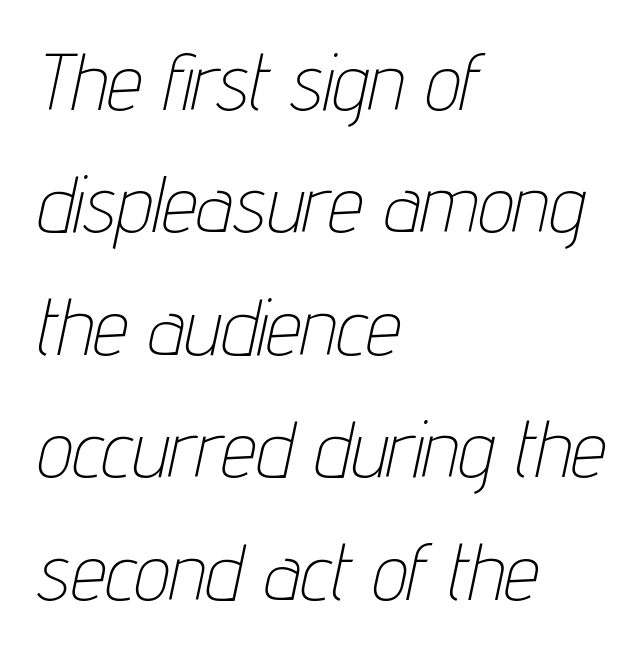
Horizontally, the lines are justified to the leading edge only. Default kerning and tracking; the words read as compact shapes. A typesetter would call this leading conventional body-copy spacing. Think standard paragraph weight, or any step lighter than that. Looking at the ascenders, they clearly lean. These lines are rendered in a variable-pitch font.
